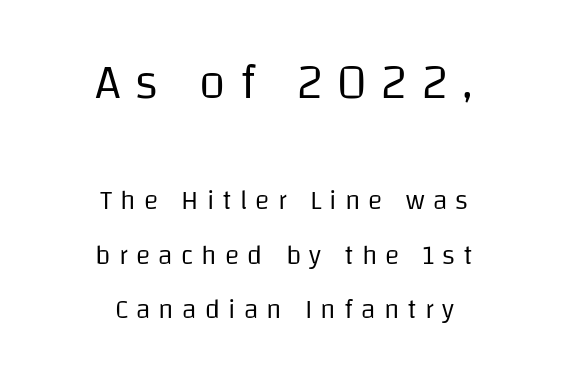
Q: Is the text bold? A: No.
Q: Is the text italic (slanted)? A: No, it is upright.
Q: Is the typeface a serif or a sans-serif typeface? A: Sans-serif.
Q: Is the text underlined? A: No.
Q: How is the paragraph aligned? A: Centered.
Q: Is the spacing between letters normal or unusually wide? A: Unusually wide.
Q: Is the spacing between lines tight, normal or loose? A: Loose.
Q: Which block of text is set in a larger size, the first (top) or the second (bottom)? A: The first (top) one.
Q: Width (condensed, normal, or wide)? A: Normal.
Q: Stroke contrast? A: Low.
Q: x-height? A: Large.
Q: Monospaced? A: No.
